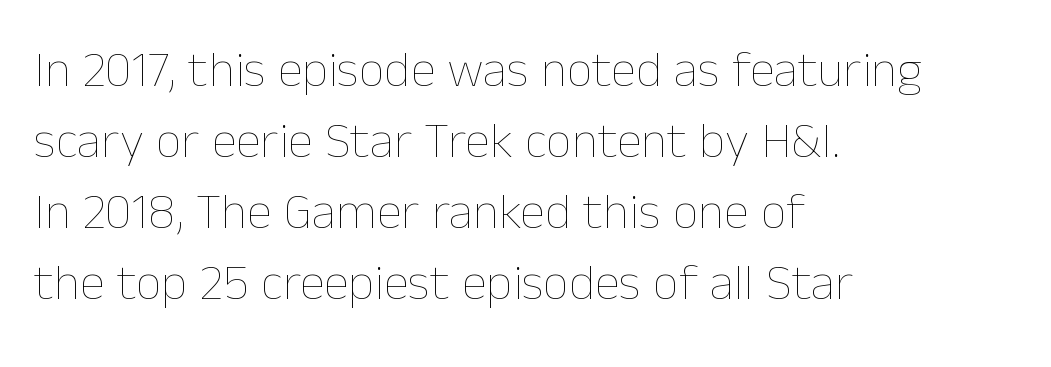
{"italic": "no", "bold": "no", "weight": "thin", "width": "normal", "stroke_contrast": "low", "x_height": "medium", "monospaced": "no", "underline": "no", "align": "left", "line_spacing": "normal", "line_spacing_ratio": 1.39, "letter_spacing": "normal", "letter_spacing_em": 0.0, "glyph_px": 51}
